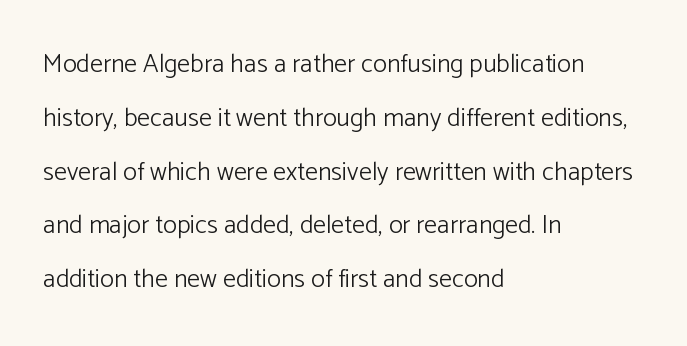
{"italic": "no", "bold": "no", "underline": "no", "align": "left", "line_spacing": "loose", "line_spacing_ratio": 2.07, "letter_spacing": "normal", "letter_spacing_em": 0.0, "glyph_px": 26}
